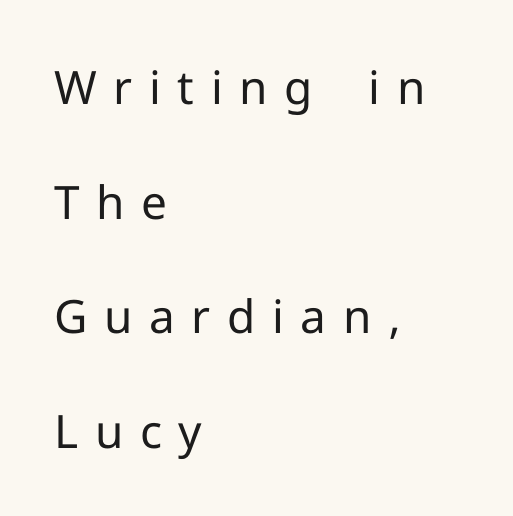
Layout note: lines flush left. The strokes carry an ordinary text weight at most. A roman cut, with each character standing at attention. A typesetter would call this heavily tracked-out type. Unmarked baselines from the first word to the last.
